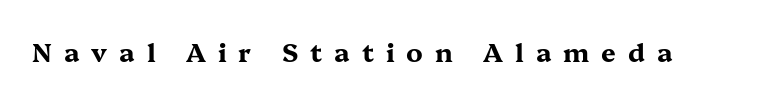
As a designer I'd log this as weight 700, bold. Letter spacing: wide. Underlining? Definitely not there. Rendered with straight, roman letterforms.
